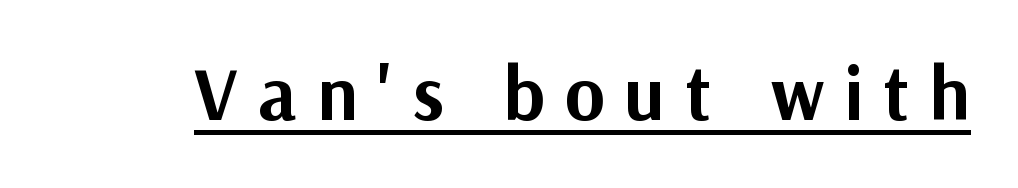
The image shows 76 px bold sans-serif type, upright; set unusually wide letter spacing (+0.26 em), underlined; medium stroke contrast and a medium x-height.
